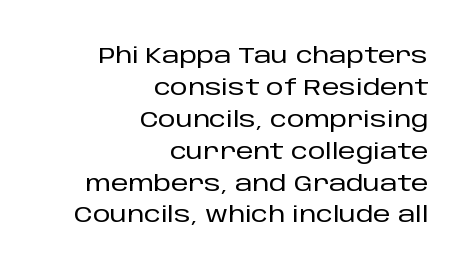
The image shows 22 px text type, upright; set right-aligned, normal line spacing (1.45x), normal letter spacing, not underlined.
